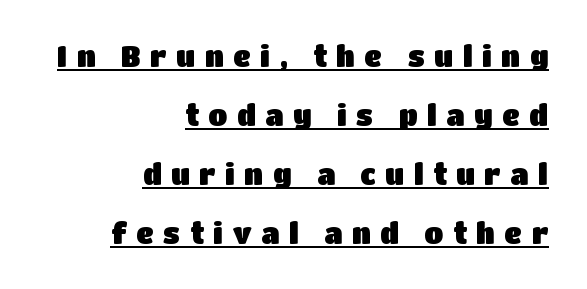
Q: Is the text italic (slanted)? A: No, it is upright.
Q: Is the typeface a serif or a sans-serif typeface? A: Sans-serif.
Q: Is the text underlined? A: Yes.
Q: How is the paragraph aligned? A: Right-aligned.
Q: Is the spacing between letters normal or unusually wide? A: Unusually wide.
Q: Is the spacing between lines tight, normal or loose? A: Loose.
Q: Width (condensed, normal, or wide)? A: Normal.
Q: Stroke contrast? A: Low.
Q: x-height? A: Large.
Q: Monospaced? A: No.
